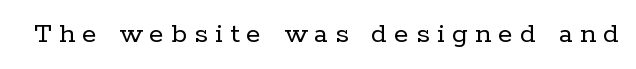
Does the lettering tilt? It doesn't — this is upright. You could only call the tracking loose — the letters float apart. Spacing verdict: proportional, widths tailored to each character. I'd call this a serif setting — the letters wear small feet. Unmarked baselines from the first word to the last. The weight would be labelled regular, book, light, or lighter still.
